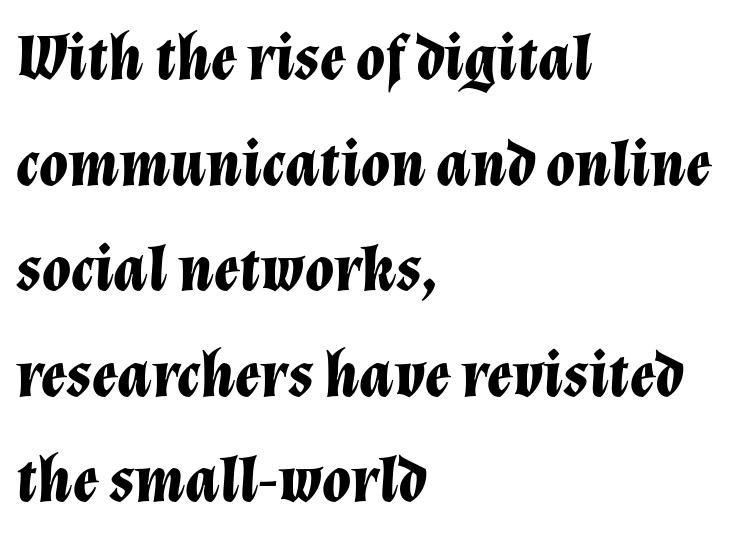
The image shows 66 px bold type, italic (leaning right); set left-aligned, normal line spacing (1.6x), normal letter spacing, not underlined; low stroke contrast and a medium x-height.
